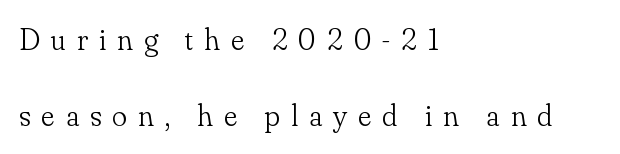
Q: Is the text bold? A: No.
Q: Is the text italic (slanted)? A: No, it is upright.
Q: Is the typeface a serif or a sans-serif typeface? A: Serif.
Q: Is the text underlined? A: No.
Q: How is the paragraph aligned? A: Left-aligned.
Q: Is the spacing between letters normal or unusually wide? A: Unusually wide.
Q: Is the spacing between lines tight, normal or loose? A: Loose.
Q: Width (condensed, normal, or wide)? A: Normal.
Q: Stroke contrast? A: Low.
Q: x-height? A: Small.
Q: Monospaced? A: No.
